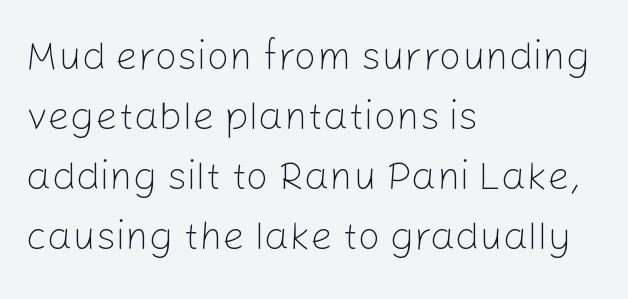
Does extra space separate the letters? No, they use regular spacing. Spacing verdict: proportional, widths tailored to each character. Is there much room between lines? A standard amount, neither cramped nor airy. Upright lettering throughout. Serif or sans? Sans — the stroke terminals are bare.
